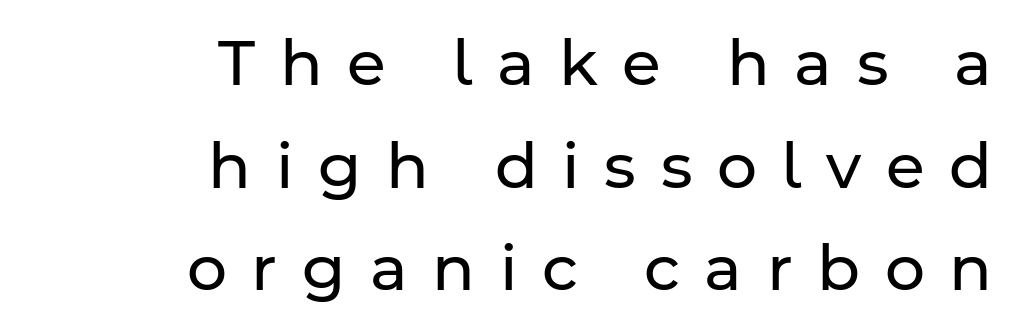
Q: Is the text bold? A: No.
Q: Is the text italic (slanted)? A: No, it is upright.
Q: Is the typeface a serif or a sans-serif typeface? A: Sans-serif.
Q: Is the text underlined? A: No.
Q: How is the paragraph aligned? A: Right-aligned.
Q: Is the spacing between letters normal or unusually wide? A: Unusually wide.
Q: Is the spacing between lines tight, normal or loose? A: Normal.
Q: Width (condensed, normal, or wide)? A: Normal.
Q: Stroke contrast? A: Low.
Q: x-height? A: Medium.
Q: Monospaced? A: No.
